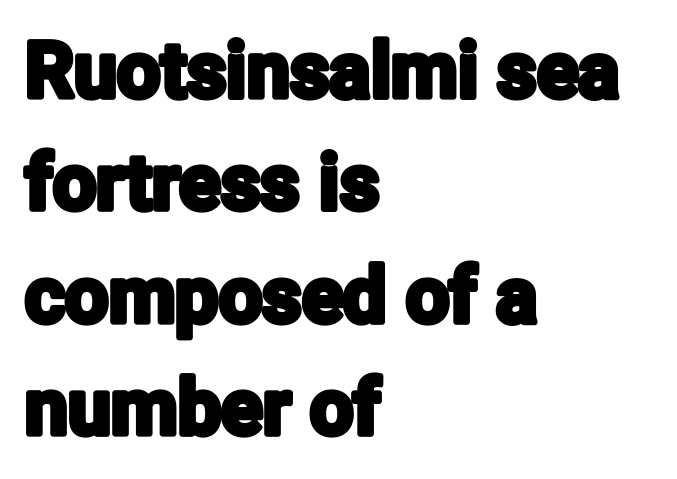
Regarding leading, the lines here are spaced in the standard way. Visually the block forms a straight wall on the left and a jagged coastline on the right. Lines of text with bare space underneath. How are the letters spaced? Ordinarily, with no added tracking. Posture: straight, roman, zero tilt.
